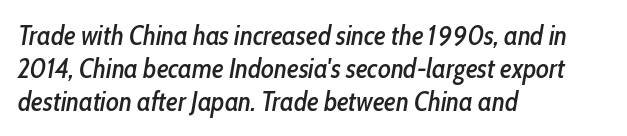
The typography opts for an oblique posture over an upright one. Where is the straight margin? On the left. Caption: standard tracking, unaltered. Unmarked baselines from the first word to the last.
